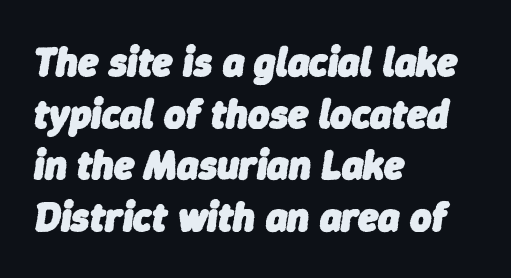
The image shows 41 px heavy type, italic (leaning right); set left-aligned, normal line spacing (1.26x), normal letter spacing, not underlined; low stroke contrast and a medium x-height.
